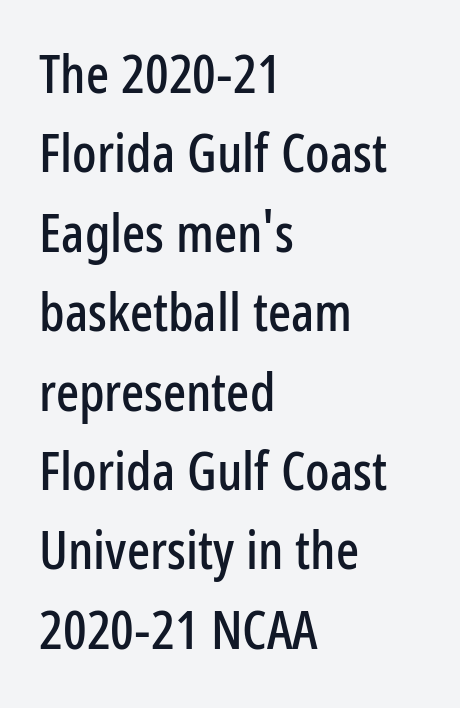
{"serif": "no", "italic": "no", "width": "condensed", "stroke_contrast": "low", "x_height": "medium", "monospaced": "no", "underline": "no", "align": "left", "line_spacing": "normal", "line_spacing_ratio": 1.47, "letter_spacing": "normal", "letter_spacing_em": 0.0, "glyph_px": 54}
